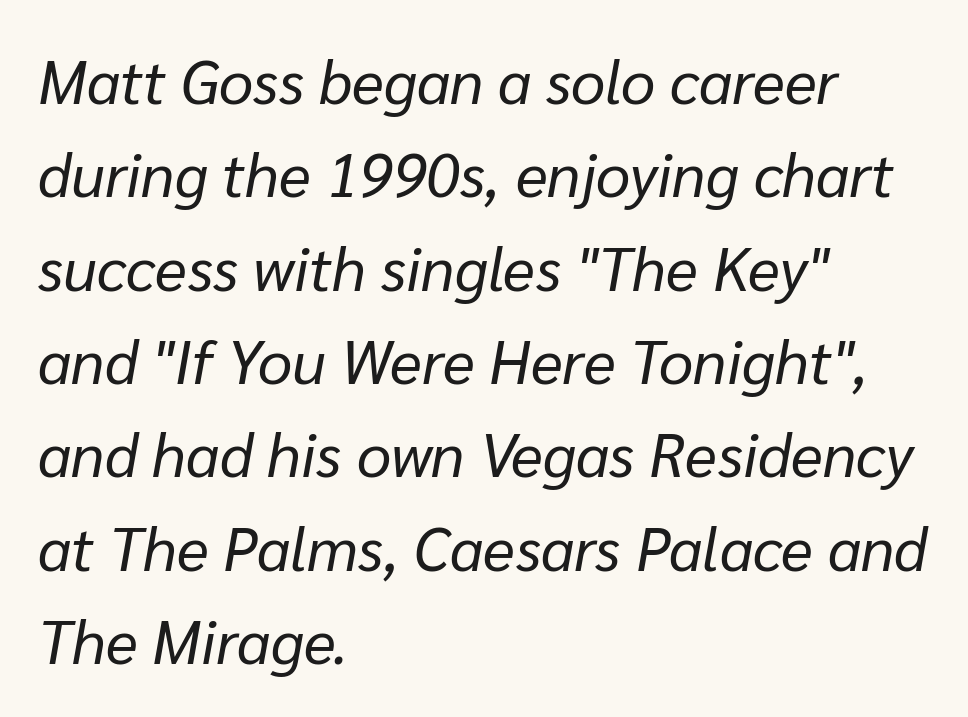
{"italic": "yes", "lean": "right", "slant_degrees": 10, "bold": "no", "weight": "regular", "width": "normal", "stroke_contrast": "low", "x_height": "medium", "monospaced": "no", "underline": "no", "align": "left", "line_spacing": "normal", "line_spacing_ratio": 1.53, "letter_spacing": "normal", "letter_spacing_em": 0.0, "glyph_px": 61}
